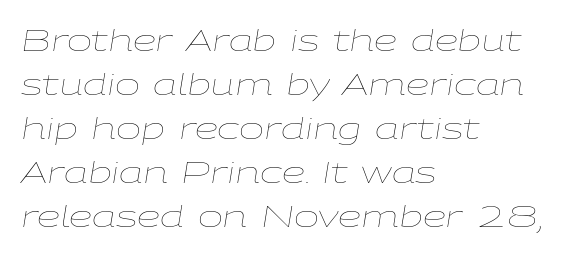
Q: Is the text bold? A: No.
Q: Is the text italic (slanted)? A: Yes, it leans right by about 9 degrees.
Q: Is the text underlined? A: No.
Q: How is the paragraph aligned? A: Left-aligned.
Q: Is the spacing between letters normal or unusually wide? A: Normal.
Q: Is the spacing between lines tight, normal or loose? A: Normal.
Q: Width (condensed, normal, or wide)? A: Wide.
Q: Stroke contrast? A: Low.
Q: x-height? A: Medium.
Q: Monospaced? A: No.
